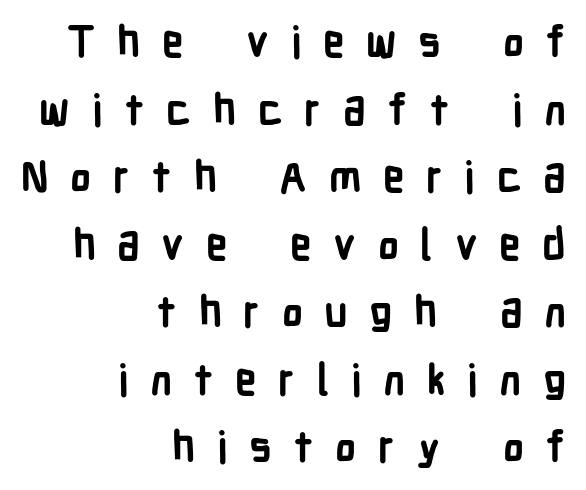
Spacing verdict: proportional, widths tailored to each character. The passage is arranged like a letterhead date or caption credit — flush right. The face used here is a sans, in the tradition of grotesques and geometrics. This sample uses an upright cut, with every glyph sitting square on the baseline.
